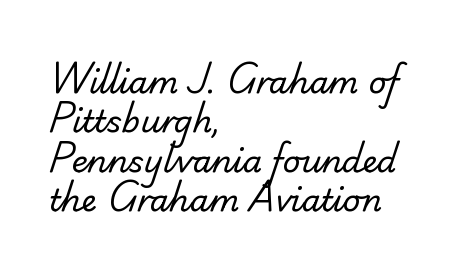
This sample is left-justified, so line endings fall wherever the words run out. Proportional: the letters do not fall into vertical columns. Normally led — the rows are evenly, conventionally spaced. The characters display no serif detailing; their extremities are plain. Unbolded letterforms with no extra heft. Short note: letters normally spaced.
